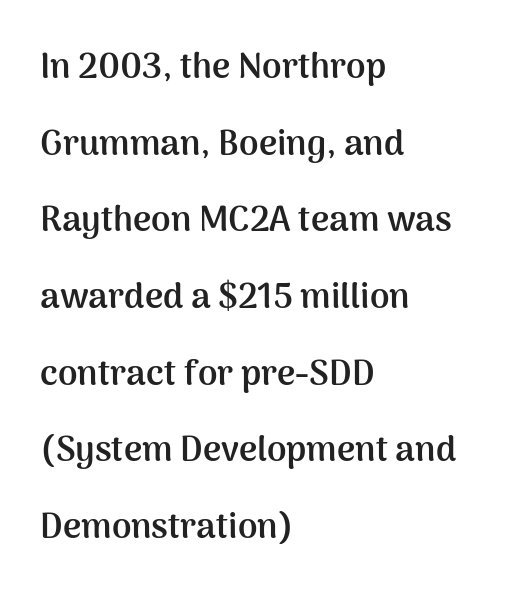
{"serif": "no", "italic": "no", "bold": "yes", "weight": "semibold", "width": "normal", "stroke_contrast": "medium", "x_height": "medium", "monospaced": "no", "underline": "no", "align": "left", "line_spacing": "loose", "line_spacing_ratio": 2.19, "letter_spacing": "normal", "letter_spacing_em": 0.0, "glyph_px": 35}
